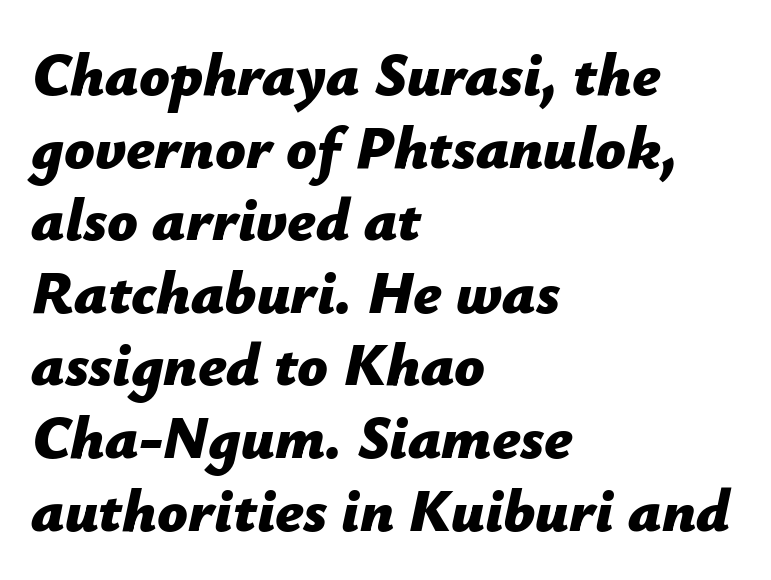
The image shows 60 px bold type, italic (leaning right); set left-aligned, line spacing 1.21x, normal letter spacing, not underlined; low stroke contrast and a medium x-height.
